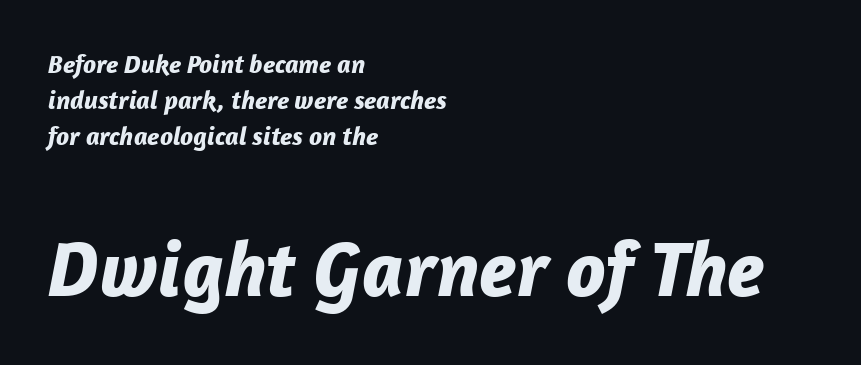
The image shows 79 px bold type, italic (leaning right); set left-aligned, normal line spacing (1.39x), normal letter spacing, not underlined; the second (bottom) block is 3.04x larger; low stroke contrast and a medium x-height.
